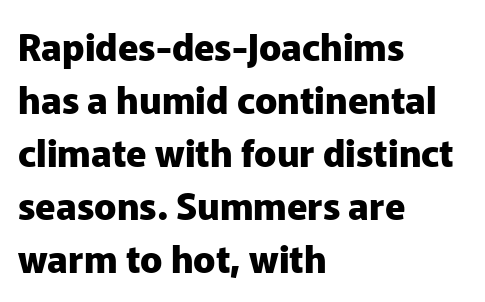
Q: Is the text bold? A: Yes.
Q: Is the text italic (slanted)? A: No, it is upright.
Q: Is the typeface a serif or a sans-serif typeface? A: Sans-serif.
Q: Is the text underlined? A: No.
Q: How is the paragraph aligned? A: Left-aligned.
Q: Is the spacing between letters normal or unusually wide? A: Normal.
Q: Is the spacing between lines tight, normal or loose? A: Normal.
Q: Width (condensed, normal, or wide)? A: Normal.
Q: Stroke contrast? A: Low.
Q: x-height? A: Medium.
Q: Monospaced? A: No.
